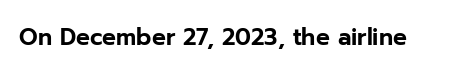
Q: Is the text italic (slanted)? A: No, it is upright.
Q: Is the text underlined? A: No.
Q: Is the spacing between letters normal or unusually wide? A: Normal.
